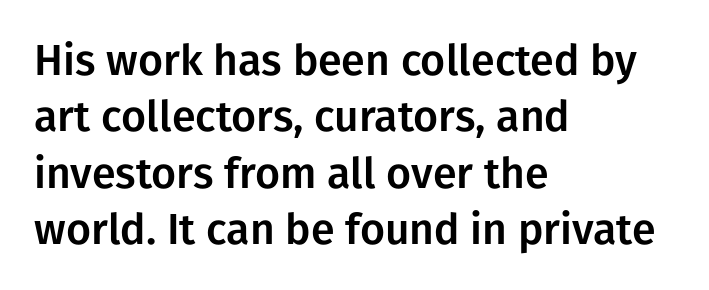
Q: Is the text italic (slanted)? A: No, it is upright.
Q: Is the typeface a serif or a sans-serif typeface? A: Sans-serif.
Q: Is the text underlined? A: No.
Q: How is the paragraph aligned? A: Left-aligned.
Q: Is the spacing between letters normal or unusually wide? A: Normal.
Q: Is the spacing between lines tight, normal or loose? A: Normal.
Q: Width (condensed, normal, or wide)? A: Normal.
Q: Stroke contrast? A: Low.
Q: x-height? A: Medium.
Q: Monospaced? A: No.
